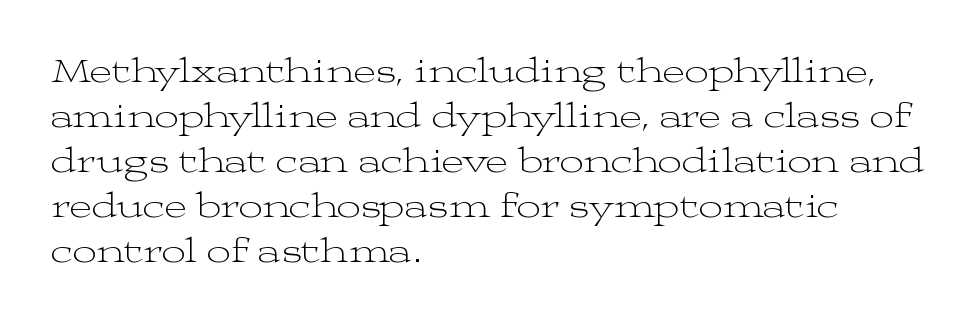
The image shows 34 px light, wide serif type, upright; set left-aligned, normal line spacing (1.32x), normal letter spacing, not underlined; medium stroke contrast and a medium x-height.
